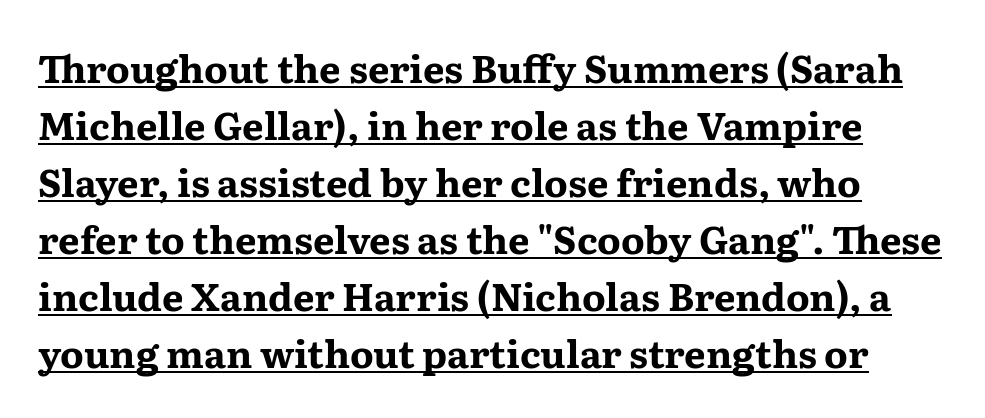
The image shows 38 px bold, wide serif type, upright; set normal line spacing (1.5x), normal letter spacing, underlined; medium stroke contrast and a medium x-height.
